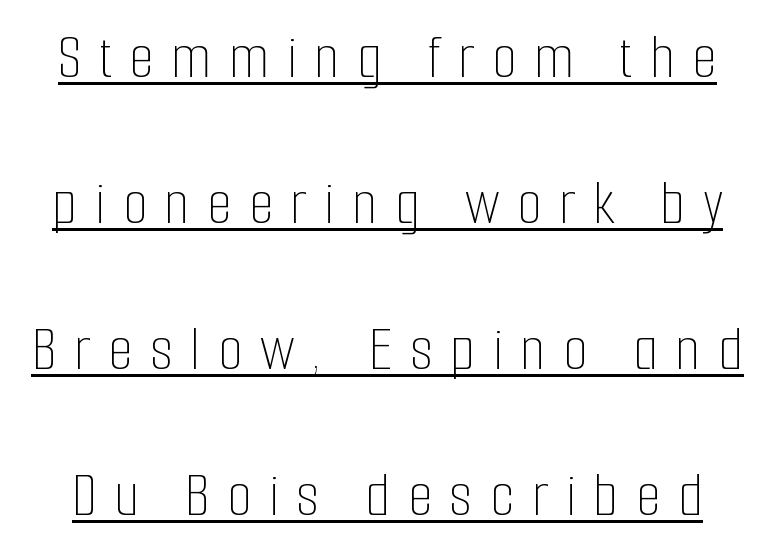
{"italic": "no", "bold": "no", "weight": "thin", "width": "condensed", "stroke_contrast": "low", "x_height": "medium", "monospaced": "no", "underline": "yes", "line_spacing": "loose", "line_spacing_ratio": 2.28, "letter_spacing": "wide", "letter_spacing_em": 0.27, "glyph_px": 64}
